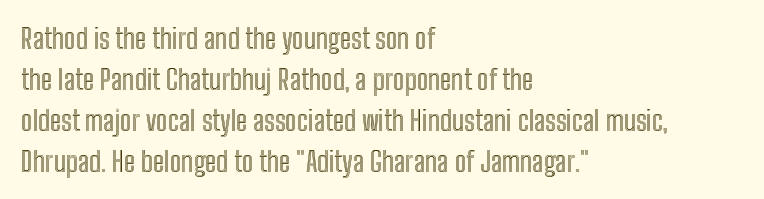
Q: Is the text italic (slanted)? A: No, it is upright.
Q: Is the text underlined? A: No.
Q: How is the paragraph aligned? A: Left-aligned.
Q: Is the spacing between letters normal or unusually wide? A: Normal.
Q: Is the spacing between lines tight, normal or loose? A: Normal.
Q: Width (condensed, normal, or wide)? A: Condensed.
Q: x-height? A: Medium.
Q: Monospaced? A: No.
